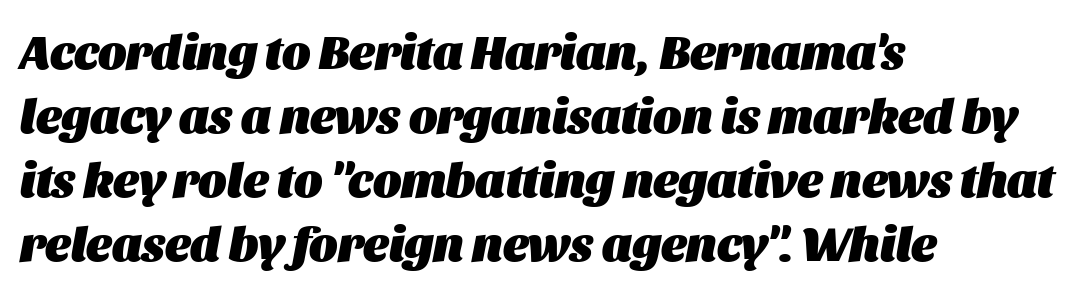
Nobody drew a line under any word here. The rendering keeps characters at their native spacing. Each new line begins a customary step beneath the previous one. The face used here is proportionally spaced, like ordinary book or web type.
